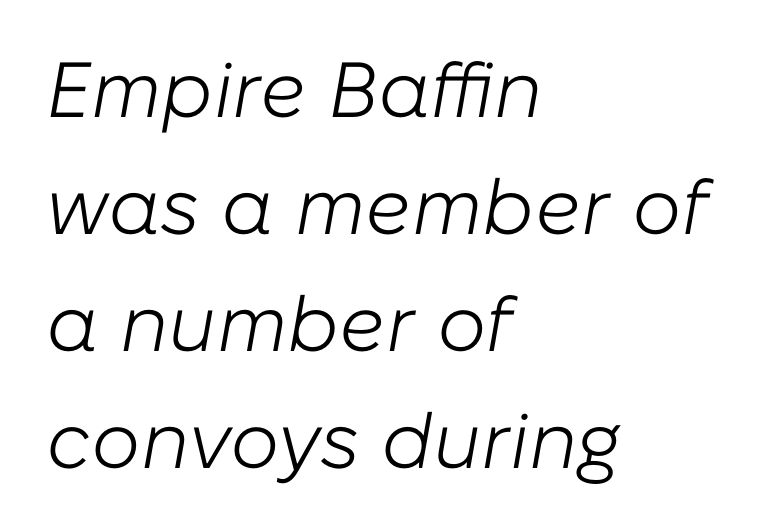
Q: Is the text bold? A: No.
Q: Is the text italic (slanted)? A: Yes, it leans right by about 10 degrees.
Q: Is the text underlined? A: No.
Q: How is the paragraph aligned? A: Left-aligned.
Q: Is the spacing between letters normal or unusually wide? A: Normal.
Q: Is the spacing between lines tight, normal or loose? A: Normal.
Q: Width (condensed, normal, or wide)? A: Normal.
Q: Stroke contrast? A: Low.
Q: x-height? A: Medium.
Q: Monospaced? A: No.
